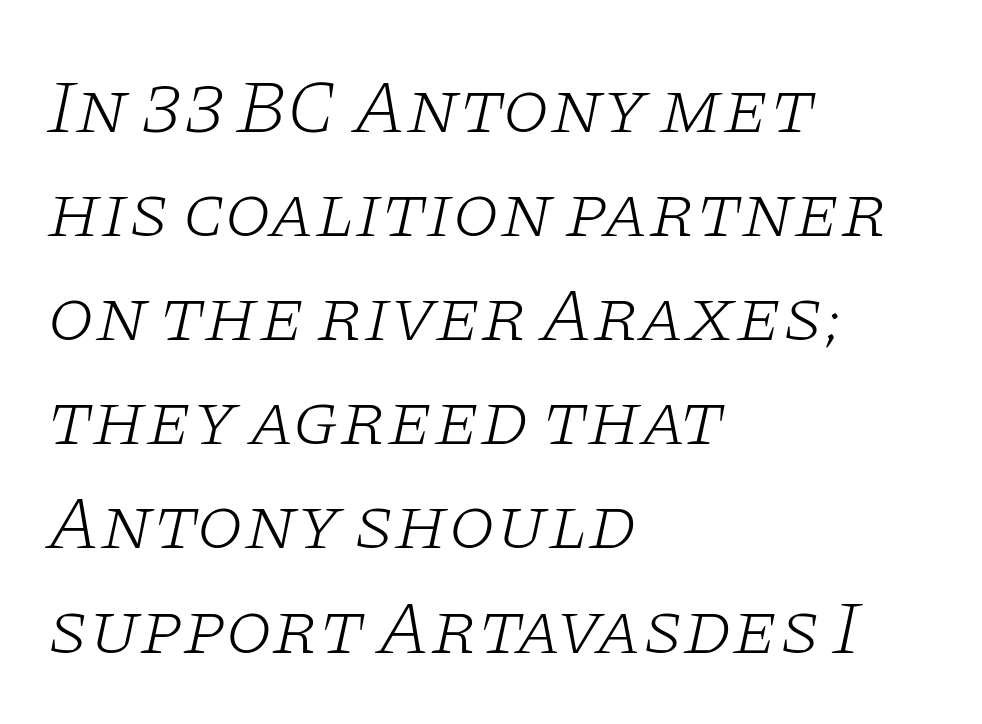
The image shows 76 px light, wide serif type, italic (leaning right); set left-aligned, normal line spacing (1.37x), normal letter spacing, not underlined; low stroke contrast and a large x-height.
